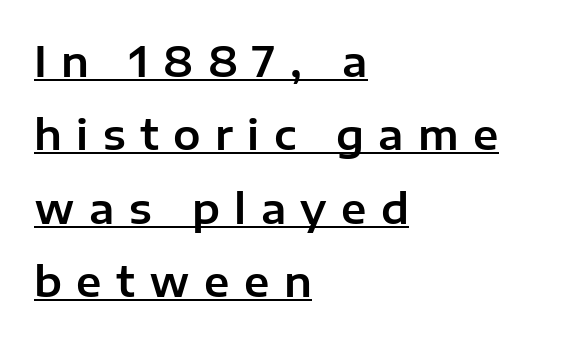
Q: Is the text italic (slanted)? A: No, it is upright.
Q: Is the typeface a serif or a sans-serif typeface? A: Sans-serif.
Q: Is the text underlined? A: Yes.
Q: How is the paragraph aligned? A: Left-aligned.
Q: Is the spacing between letters normal or unusually wide? A: Unusually wide.
Q: Width (condensed, normal, or wide)? A: Normal.
Q: Stroke contrast? A: Low.
Q: x-height? A: Medium.
Q: Monospaced? A: No.
